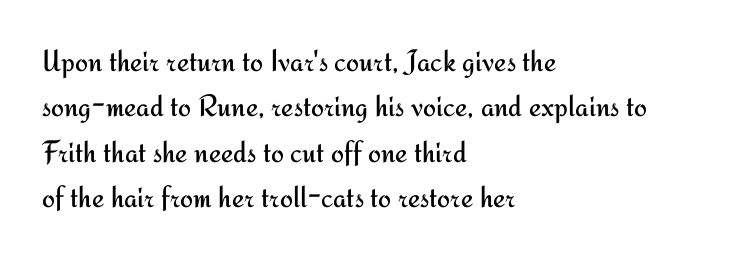
{"serif": "no", "italic": "no", "bold": "no", "weight": "regular", "width": "normal", "stroke_contrast": "medium", "x_height": "small", "monospaced": "no", "underline": "no", "align": "left", "line_spacing": "normal", "line_spacing_ratio": 1.46, "letter_spacing": "normal", "letter_spacing_em": 0.0, "glyph_px": 31}
